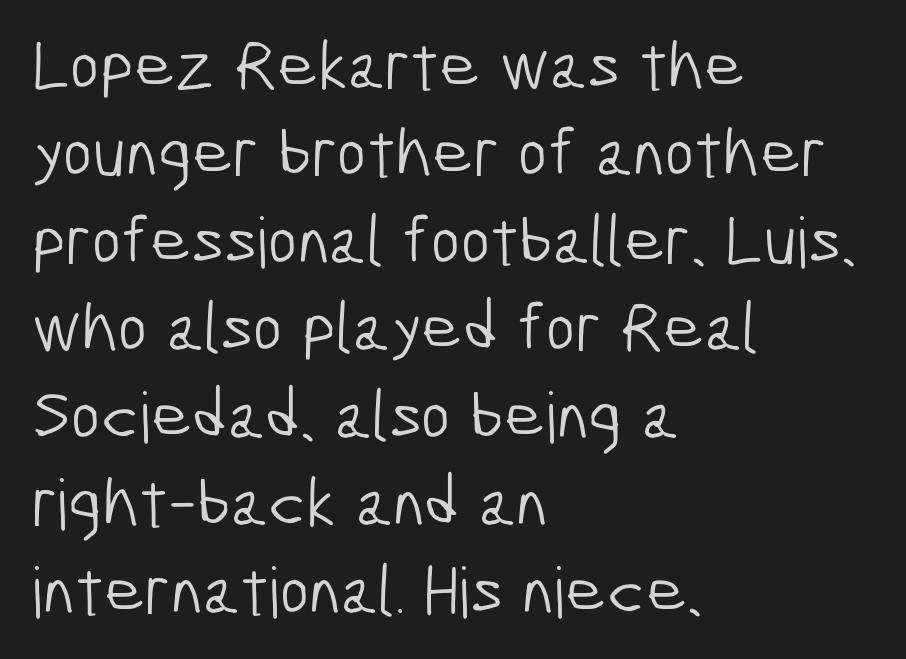
{"serif": "no", "bold": "no", "weight": "light", "width": "condensed", "stroke_contrast": "low", "x_height": "medium", "monospaced": "no", "underline": "no", "align": "left", "line_spacing": "normal", "line_spacing_ratio": 1.25, "letter_spacing": "normal", "letter_spacing_em": 0.0, "glyph_px": 70}
